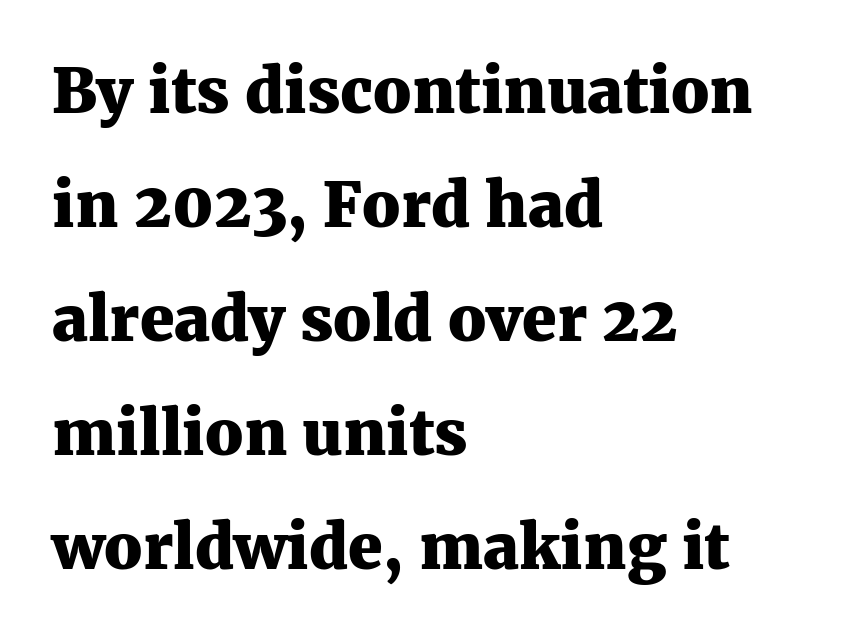
Q: Is the text bold? A: Yes.
Q: Is the text italic (slanted)? A: No, it is upright.
Q: Is the typeface a serif or a sans-serif typeface? A: Serif.
Q: Is the text underlined? A: No.
Q: How is the paragraph aligned? A: Left-aligned.
Q: Is the spacing between letters normal or unusually wide? A: Normal.
Q: Width (condensed, normal, or wide)? A: Normal.
Q: Stroke contrast? A: Medium.
Q: x-height? A: Medium.
Q: Monospaced? A: No.
